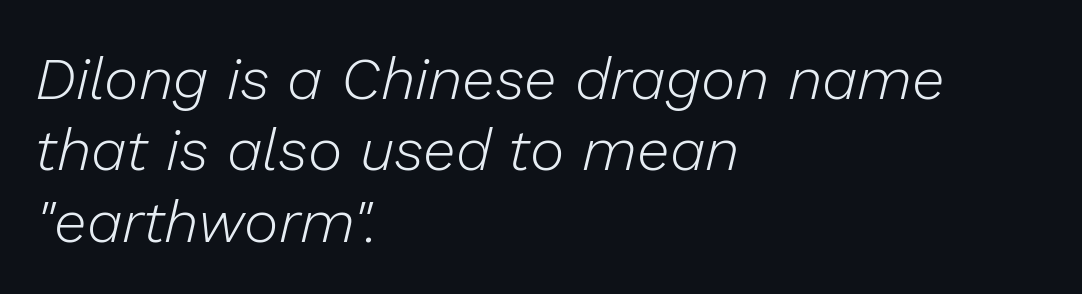
Q: Is the text bold? A: No.
Q: Is the text italic (slanted)? A: Yes, it leans right by about 13 degrees.
Q: Is the text underlined? A: No.
Q: How is the paragraph aligned? A: Left-aligned.
Q: Is the spacing between letters normal or unusually wide? A: Normal.
Q: Width (condensed, normal, or wide)? A: Normal.
Q: Stroke contrast? A: Low.
Q: x-height? A: Medium.
Q: Monospaced? A: No.
